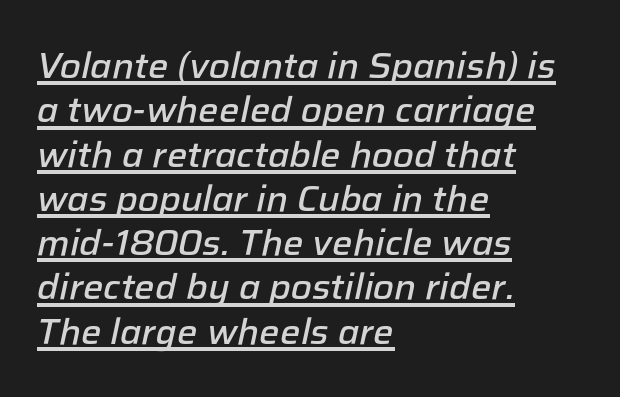
These lines carry some extra weight — a demibold, not a full bold. In terms of posture, this sample is oblique. The glyphs are accompanied by a horizontal stroke just below them. Does extra space separate the letters? No, they use regular spacing. Each letter keeps its own natural width here, so spacing adapts to shape.
